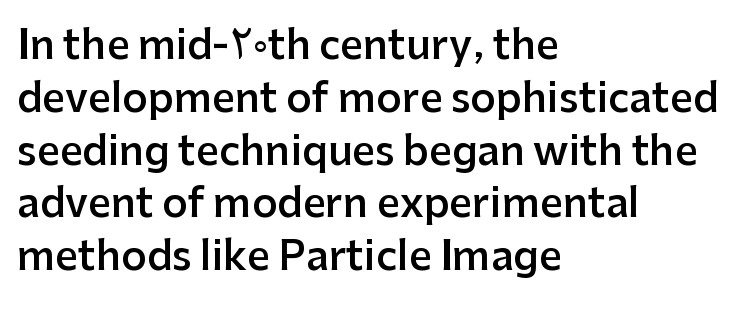
Q: Is the text bold? A: Semi-bold.
Q: Is the text italic (slanted)? A: No, it is upright.
Q: Is the typeface a serif or a sans-serif typeface? A: Sans-serif.
Q: Is the text underlined? A: No.
Q: How is the paragraph aligned? A: Left-aligned.
Q: Is the spacing between letters normal or unusually wide? A: Normal.
Q: Is the spacing between lines tight, normal or loose? A: Normal.
Q: Width (condensed, normal, or wide)? A: Normal.
Q: Stroke contrast? A: Low.
Q: x-height? A: Medium.
Q: Monospaced? A: No.
